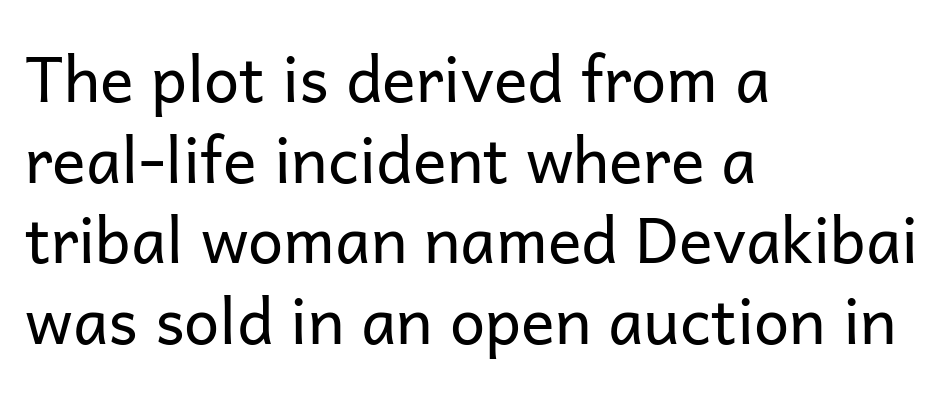
{"serif": "no", "italic": "no", "bold": "no", "weight": "regular", "width": "normal", "stroke_contrast": "low", "x_height": "medium", "monospaced": "no", "underline": "no", "align": "left", "line_spacing": "normal", "line_spacing_ratio": 1.28, "letter_spacing": "normal", "letter_spacing_em": 0.0, "glyph_px": 63}
